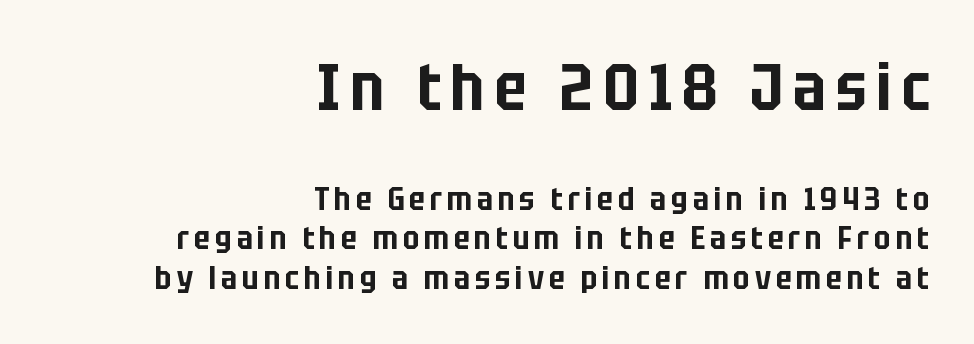
{"serif": "no", "italic": "no", "width": "condensed", "stroke_contrast": "low", "x_height": "large", "monospaced": "no", "underline": "no", "align": "right", "line_spacing_ratio": 1.24, "larger_block": "first", "size_ratio": 2.03, "glyph_px": 65}
